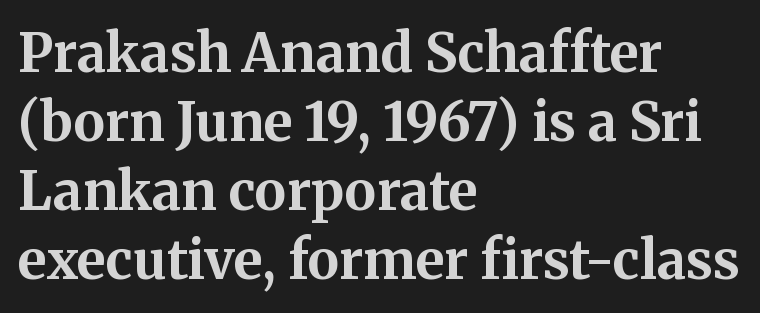
The image shows 54 px bold serif type, upright; set left-aligned, normal line spacing (1.28x), normal letter spacing, not underlined; medium stroke contrast and a medium x-height.
